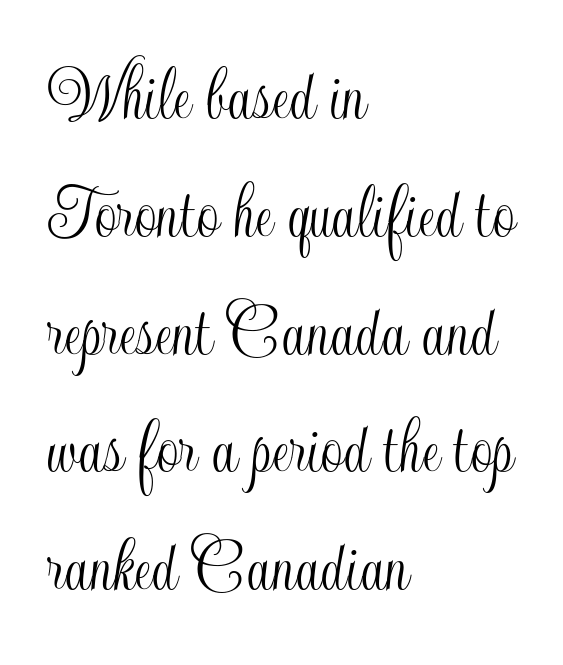
Q: Is the text italic (slanted)? A: Yes.
Q: Is the text underlined? A: No.
Q: How is the paragraph aligned? A: Left-aligned.
Q: Is the spacing between letters normal or unusually wide? A: Normal.
Q: Is the spacing between lines tight, normal or loose? A: Normal.
Q: Width (condensed, normal, or wide)? A: Condensed.
Q: x-height? A: Small.
Q: Monospaced? A: No.
